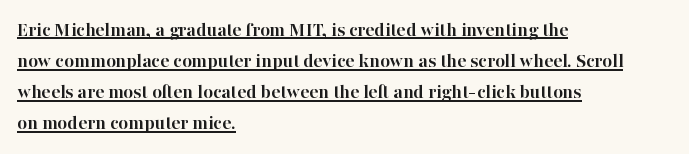
The image shows 21 px bold type, upright; set left-aligned, normal line spacing (1.48x), normal letter spacing, underlined.
